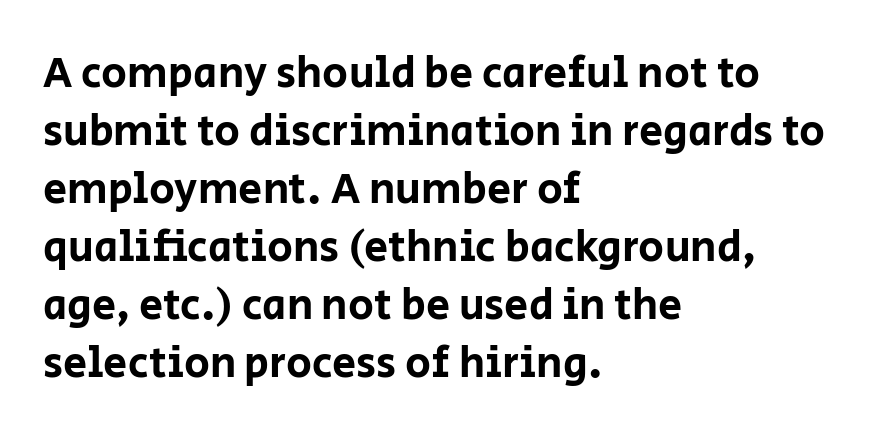
Q: Is the text italic (slanted)? A: No, it is upright.
Q: Is the typeface a serif or a sans-serif typeface? A: Sans-serif.
Q: Is the text underlined? A: No.
Q: How is the paragraph aligned? A: Left-aligned.
Q: Is the spacing between letters normal or unusually wide? A: Normal.
Q: Is the spacing between lines tight, normal or loose? A: Normal.
Q: Width (condensed, normal, or wide)? A: Normal.
Q: Stroke contrast? A: Low.
Q: x-height? A: Large.
Q: Monospaced? A: No.
